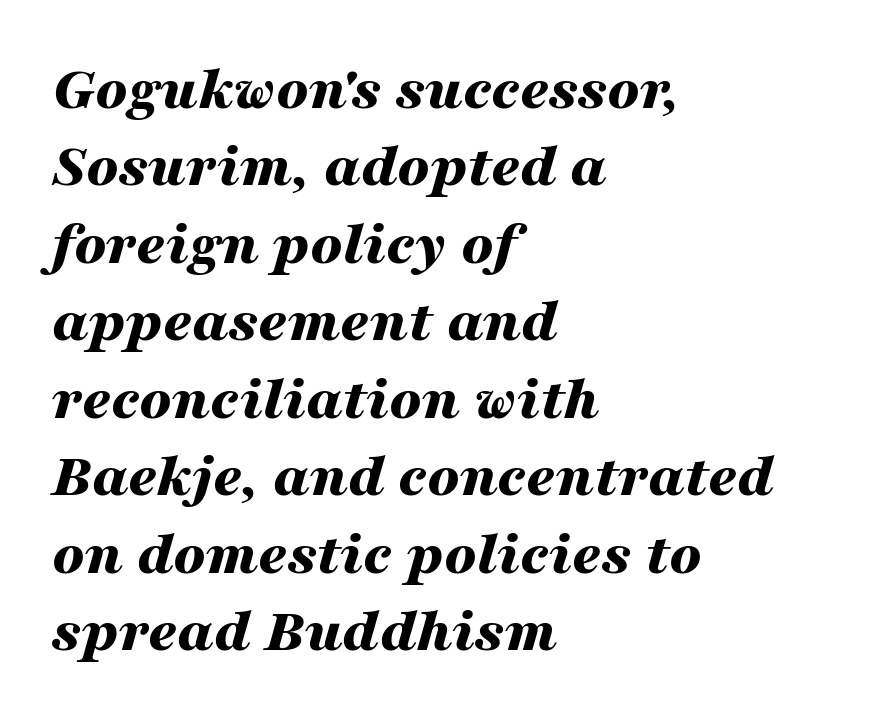
Q: Is the text bold? A: Yes.
Q: Is the text italic (slanted)? A: Yes, it leans right by about 16 degrees.
Q: Is the text underlined? A: No.
Q: How is the paragraph aligned? A: Left-aligned.
Q: Is the spacing between letters normal or unusually wide? A: Normal.
Q: Width (condensed, normal, or wide)? A: Wide.
Q: Stroke contrast? A: Medium.
Q: x-height? A: Medium.
Q: Monospaced? A: No.
